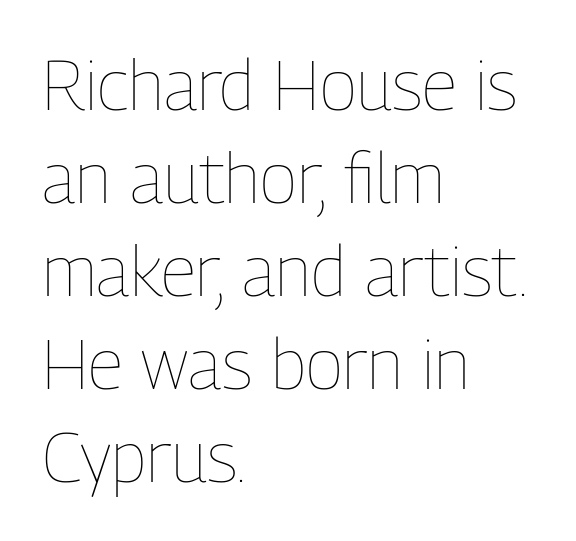
The image shows 70 px thin, condensed type, upright; set left-aligned, normal line spacing (1.33x), normal letter spacing, not underlined; low stroke contrast and a medium x-height.
